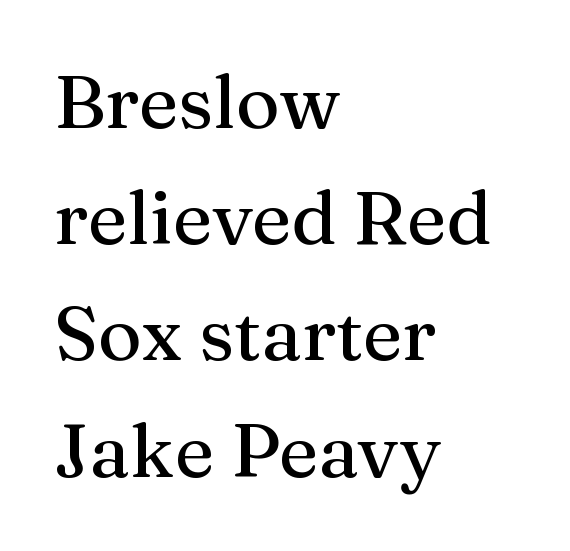
The image shows 75 px serif type, upright; set left-aligned, normal line spacing (1.55x), normal letter spacing, not underlined; medium stroke contrast and a medium x-height.
